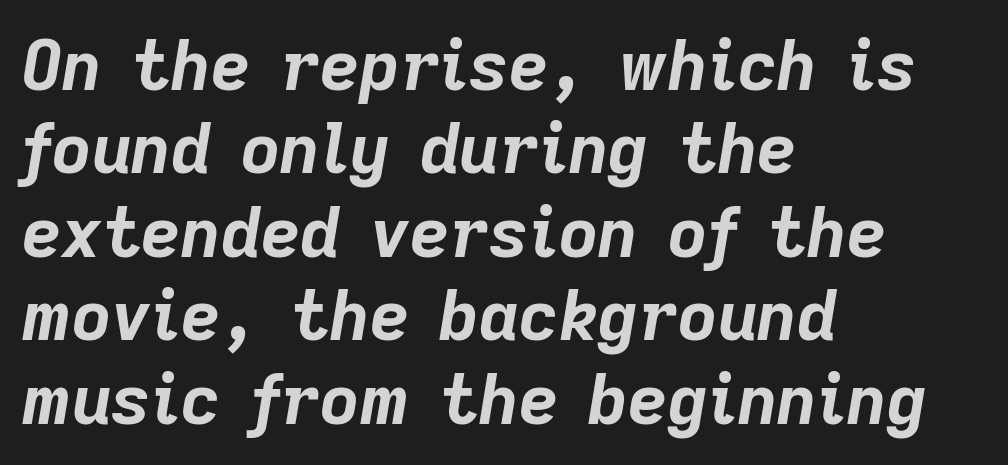
{"italic": "yes", "lean": "right", "slant_degrees": 9, "bold": "yes", "weight": "bold", "width": "normal", "stroke_contrast": "low", "x_height": "medium", "monospaced": "no", "underline": "no", "align": "left", "line_spacing_ratio": 1.21, "letter_spacing": "normal", "letter_spacing_em": 0.0, "glyph_px": 69}
